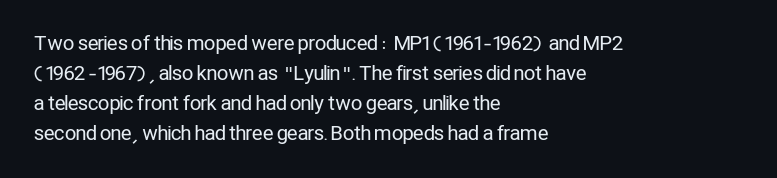
The face looks like a standard text weight, possibly lighter. A normal amount of white space separates one row of letters from the next. Line beginnings align vertically; line endings do not. The horizontal fit of the characters is conventional and even. The passage shown is not underscored anywhere.
